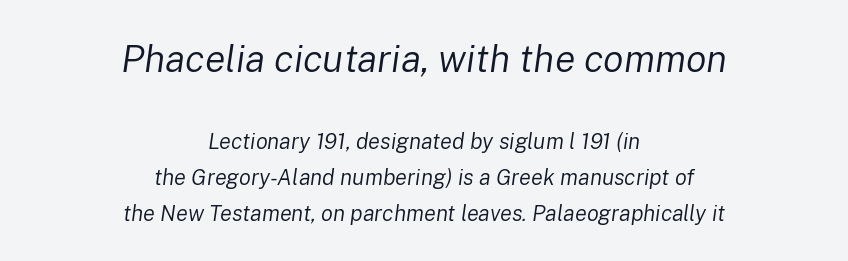
The image shows 38 px regular-weight type, italic (leaning right); set centered, normal line spacing (1.64x), normal letter spacing, not underlined; the first (top) block is 1.73x larger; low stroke contrast and a medium x-height.
